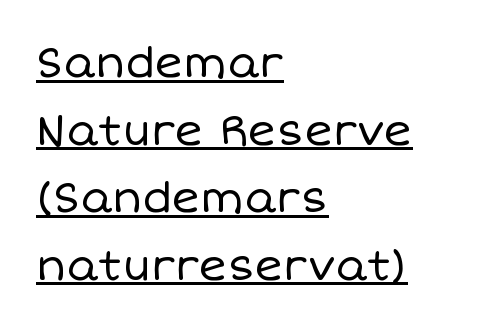
The image shows 43 px regular-weight type, upright; set left-aligned, normal line spacing (1.57x), normal letter spacing, underlined; low stroke contrast and a large x-height.
